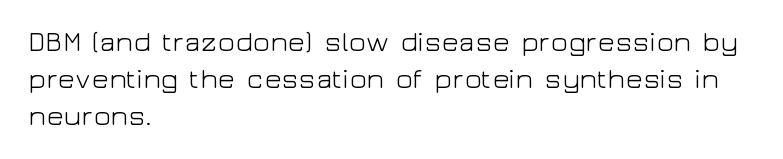
The image shows 28 px light, wide sans-serif type, upright; set left-aligned, normal line spacing (1.32x), normal letter spacing, not underlined; low stroke contrast and a medium x-height.
